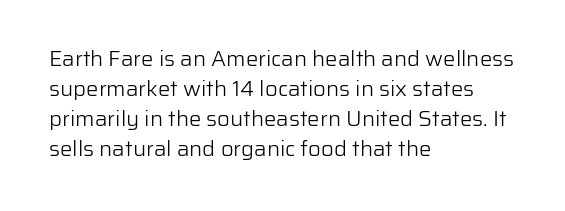
Q: Is the text bold? A: No.
Q: Is the text italic (slanted)? A: No, it is upright.
Q: Is the text underlined? A: No.
Q: How is the paragraph aligned? A: Left-aligned.
Q: Is the spacing between letters normal or unusually wide? A: Normal.
Q: Is the spacing between lines tight, normal or loose? A: Normal.
